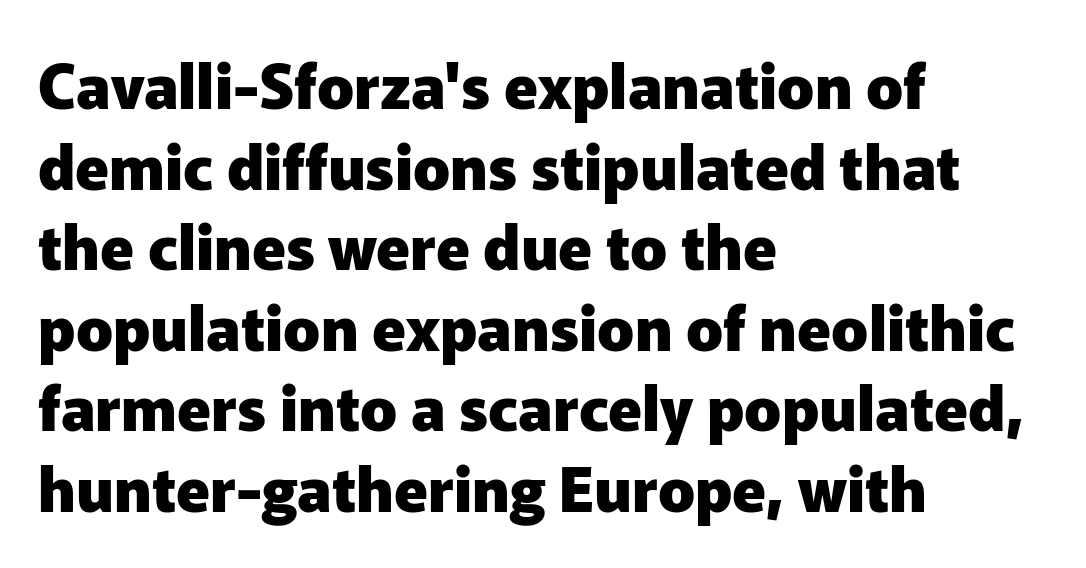
You could call the tracking neutral — neither tight nor loose. Heft: maximum for text — a bold. The typesetter chose a ragged-right arrangement here. The passage shown is typed in a proportional face where columns would drift. The passage shown is not underscored anywhere. This sample uses a sans-serif face.
